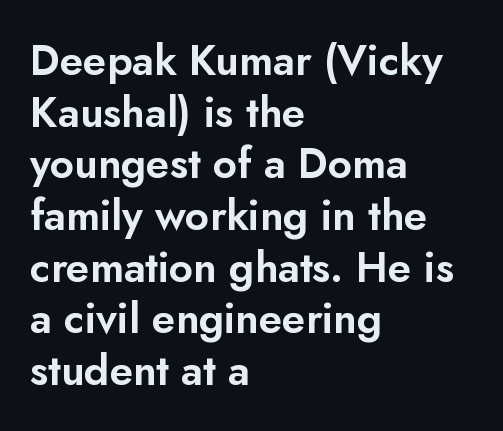
{"serif": "no", "italic": "no", "width": "normal", "stroke_contrast": "low", "x_height": "small", "monospaced": "no", "underline": "no", "align": "left", "line_spacing_ratio": 1.23, "letter_spacing": "normal", "letter_spacing_em": 0.0, "glyph_px": 42}
